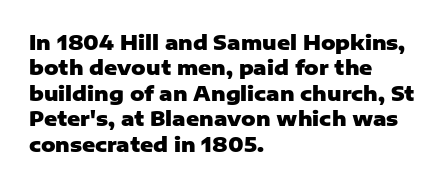
Characters follow at the spacing the type designer built in. What's the leading like? Ordinary, nothing unusual. Horizontal alignment here is leftward, the default for most running prose. The words here are not underlined. The typesetting leans heavy: a genuine bold.
